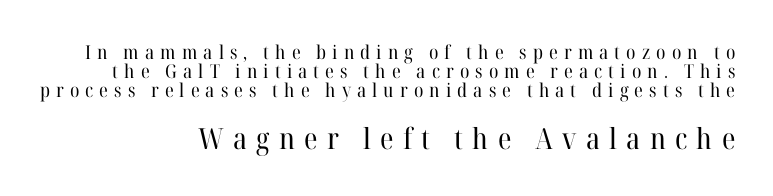
The letters stand upright; this is a roman face. Varying glyph widths throughout — classic text-font behaviour. Underlining? Definitely not there. A quiet, ordinary-to-light weight characterises the typeface. The face used here is rendered with a markedly widened letterfit.
